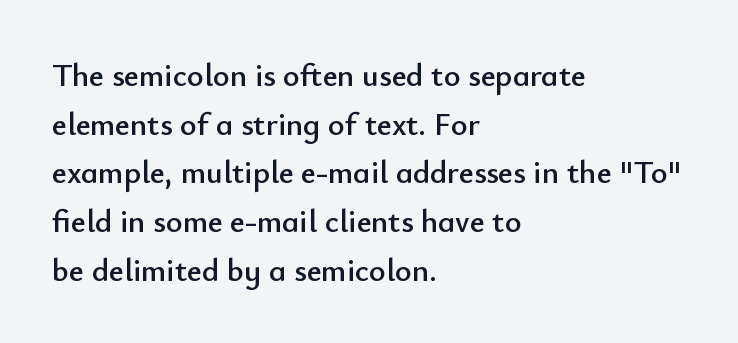
The image shows 32 px sans-serif type, upright; set left-aligned, normal line spacing (1.52x), normal letter spacing, not underlined; low stroke contrast and a small x-height.
